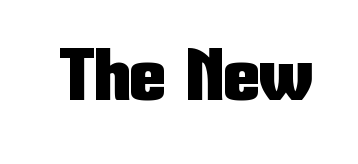
The image shows 71 px condensed sans-serif type, upright; set normal letter spacing, not underlined; low stroke contrast and a medium x-height.
